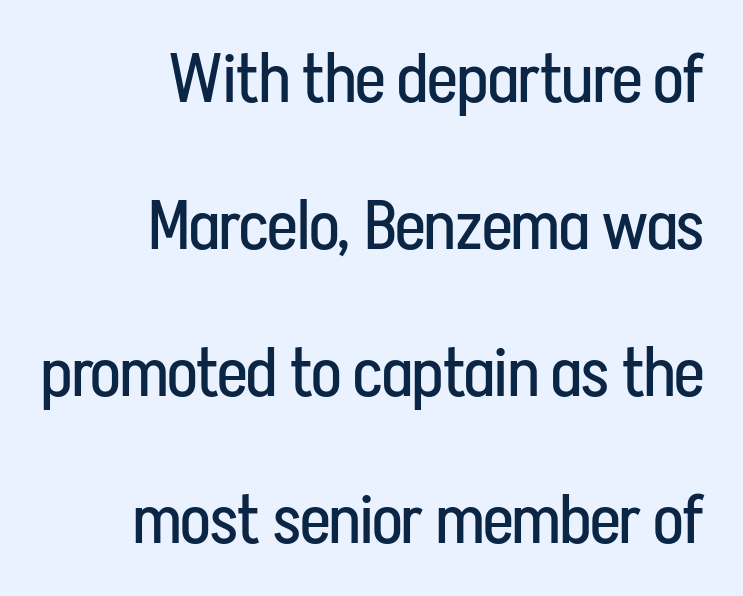
{"serif": "no", "italic": "no", "bold": "no", "weight": "regular", "width": "condensed", "stroke_contrast": "low", "x_height": "medium", "monospaced": "no", "underline": "no", "align": "right", "line_spacing": "loose", "line_spacing_ratio": 2.13, "letter_spacing": "normal", "letter_spacing_em": 0.0, "glyph_px": 69}
